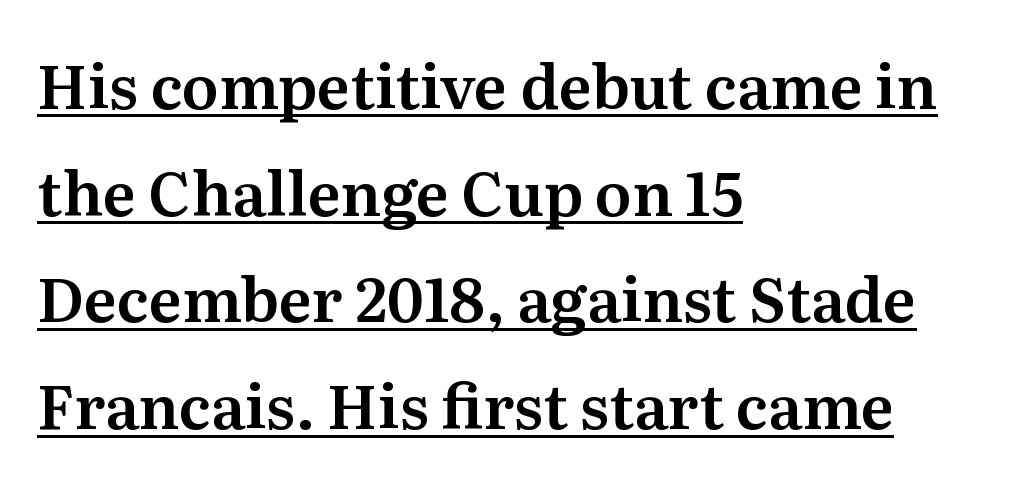
Q: Is the text italic (slanted)? A: No, it is upright.
Q: Is the typeface a serif or a sans-serif typeface? A: Serif.
Q: Is the text underlined? A: Yes.
Q: How is the paragraph aligned? A: Left-aligned.
Q: Is the spacing between letters normal or unusually wide? A: Normal.
Q: Width (condensed, normal, or wide)? A: Normal.
Q: Stroke contrast? A: Medium.
Q: x-height? A: Medium.
Q: Monospaced? A: No.
